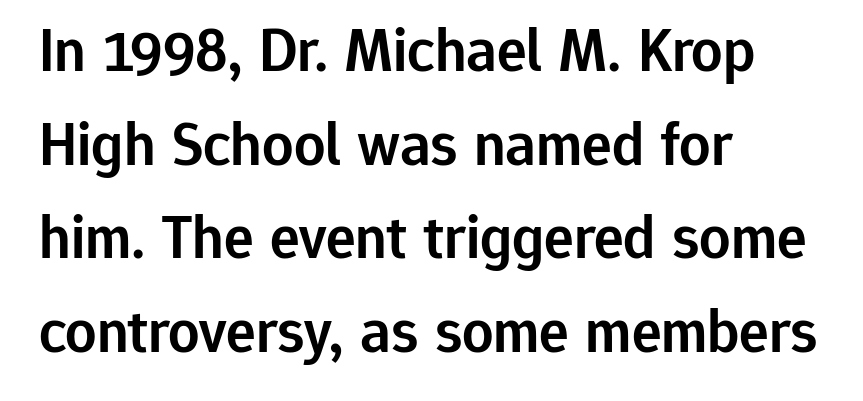
Q: Is the text bold? A: Semi-bold.
Q: Is the text italic (slanted)? A: No, it is upright.
Q: Is the typeface a serif or a sans-serif typeface? A: Sans-serif.
Q: Is the text underlined? A: No.
Q: How is the paragraph aligned? A: Left-aligned.
Q: Is the spacing between letters normal or unusually wide? A: Normal.
Q: Is the spacing between lines tight, normal or loose? A: Normal.
Q: Width (condensed, normal, or wide)? A: Normal.
Q: Stroke contrast? A: Low.
Q: x-height? A: Medium.
Q: Monospaced? A: No.
